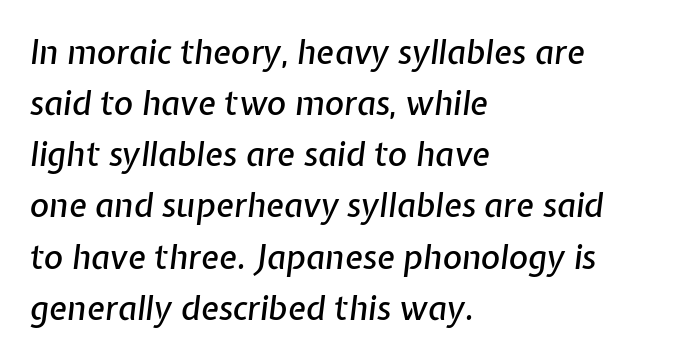
The image shows 33 px text type, italic (leaning right); set left-aligned, normal line spacing (1.55x), normal letter spacing, not underlined; low stroke contrast and a medium x-height.
